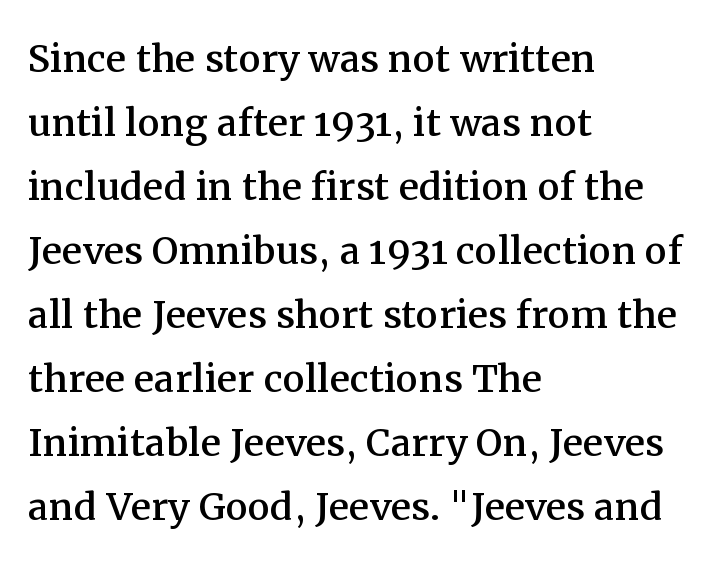
Does extra space separate the letters? No, they use regular spacing. One glance says typical: line gaps are just what's usual. The glyphs in this specimen are seriffed. Descenders are the only things crossing below the line.
